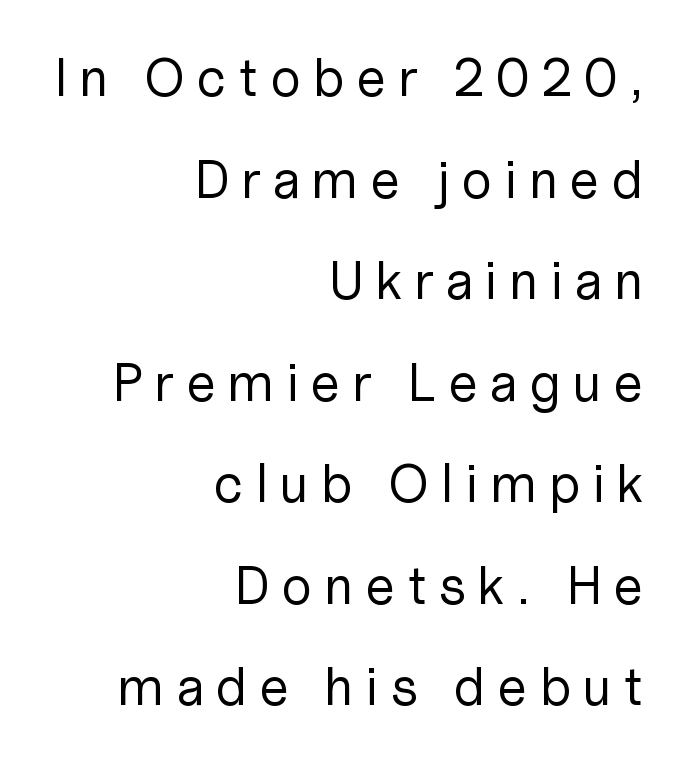
Q: Is the text bold? A: No.
Q: Is the text italic (slanted)? A: No, it is upright.
Q: Is the typeface a serif or a sans-serif typeface? A: Sans-serif.
Q: Is the text underlined? A: No.
Q: How is the paragraph aligned? A: Right-aligned.
Q: Is the spacing between letters normal or unusually wide? A: Unusually wide.
Q: Width (condensed, normal, or wide)? A: Normal.
Q: Stroke contrast? A: Low.
Q: x-height? A: Medium.
Q: Monospaced? A: No.
